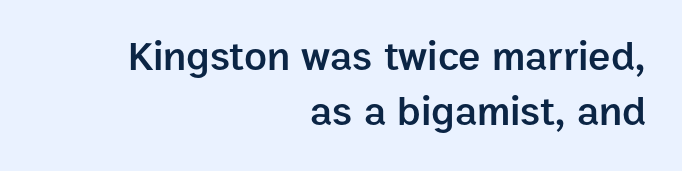
The image shows 42 px semibold sans-serif type, upright; set right-aligned, normal line spacing (1.31x), normal letter spacing, not underlined; low stroke contrast and a medium x-height.
